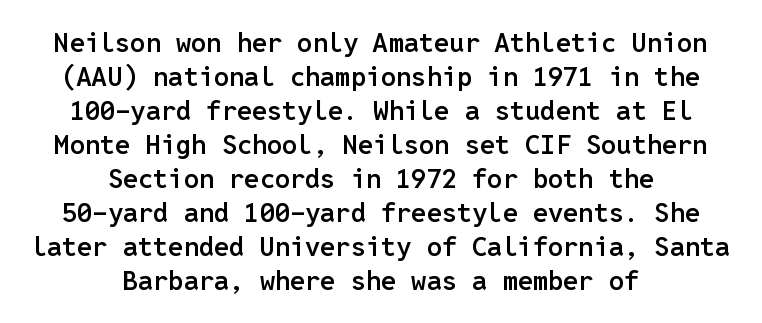
The image shows 27 px text type, upright; set centered, normal line spacing (1.26x), normal letter spacing, not underlined.
